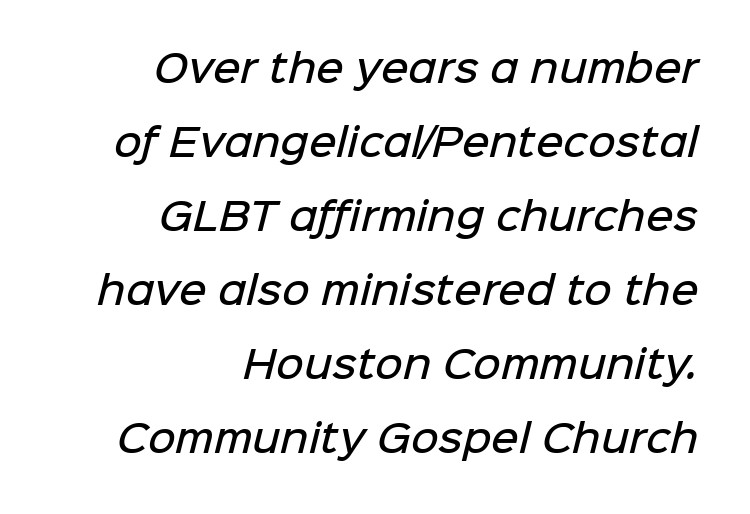
The image shows 38 px semibold sans-serif type; set right-aligned, loose line spacing (1.95x), normal letter spacing, not underlined; low stroke contrast and a medium x-height.
